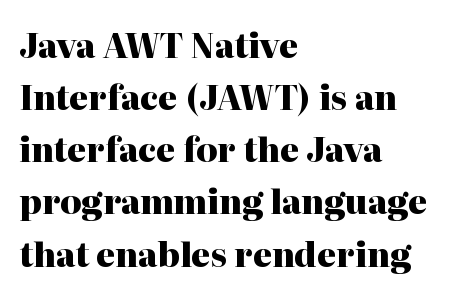
{"serif": "yes", "italic": "no", "bold": "yes", "weight": "heavy", "width": "normal", "stroke_contrast": "high", "x_height": "medium", "monospaced": "no", "underline": "no", "align": "left", "line_spacing": "normal", "line_spacing_ratio": 1.58, "letter_spacing": "normal", "letter_spacing_em": 0.0, "glyph_px": 33}
